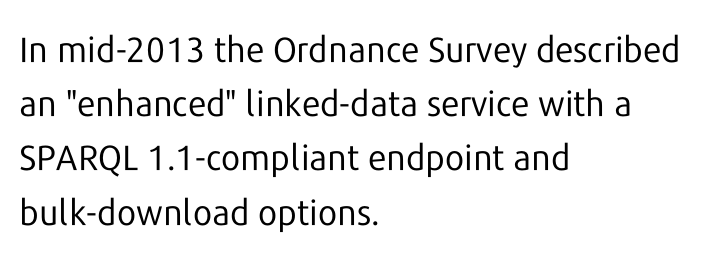
A bare baseline throughout the passage. There is no visible air inserted between adjacent glyphs. Proportional: the letters do not fall into vertical columns. Evenly set lines give the paragraph a standard silhouette. You can tell it's not italic because the verticals are truly vertical. What kind of face is this? One without serifs — a sans.
